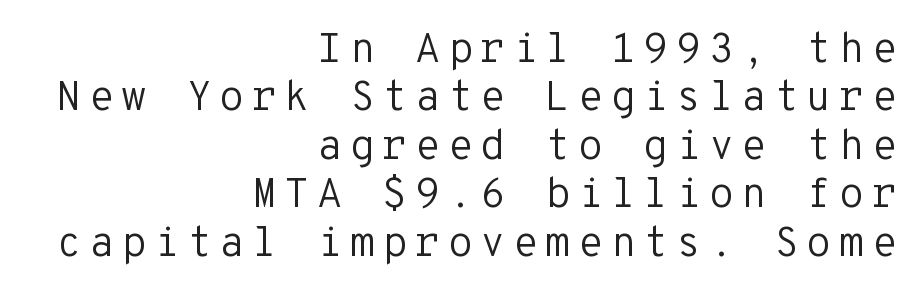
The face looks like a standard text weight, possibly lighter. Rendered with straight, roman letterforms. Quick note: underline off. The setting favours the right margin, as signatures and pull-quotes sometimes do. The font family rendered here belongs to the sans-serif group. Each letter, wide or thin by design, is forced into the same width here.
